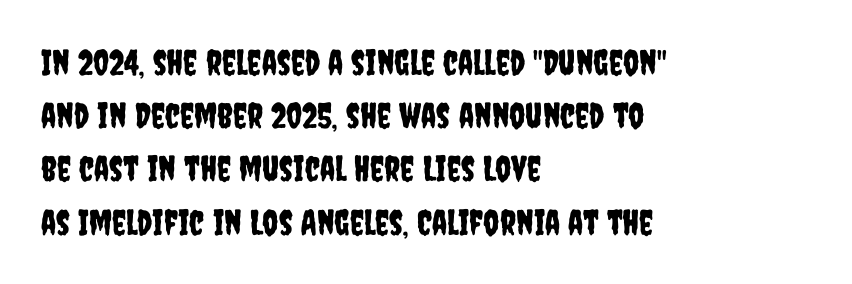
Is there much room between lines? A standard amount, neither cramped nor airy. Every character sits straight up, as roman type does. This sample has the flowing, uneven cadence of proportional lettering. The glyphs are unaccompanied by any horizontal stroke below them. Layout note: lines flush left. The rendering shows plain stroke endings on the letterforms — a sans-serif design.
